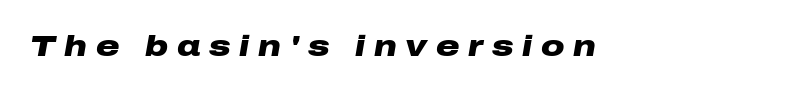
The image shows 29 px heavy, wide type, italic (leaning right); set unusually wide letter spacing (+0.3 em), not underlined; low stroke contrast and a medium x-height.
